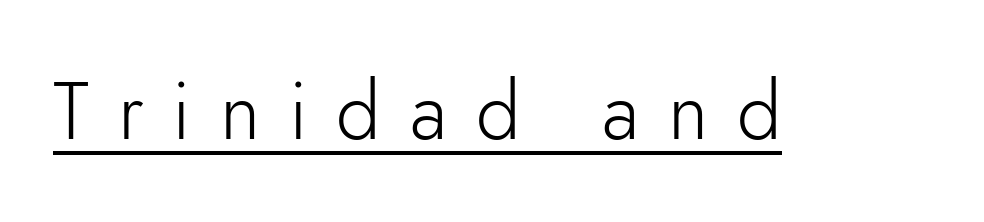
The image shows 80 px light sans-serif type, upright; set unusually wide letter spacing (+0.36 em), underlined; low stroke contrast and a small x-height.
